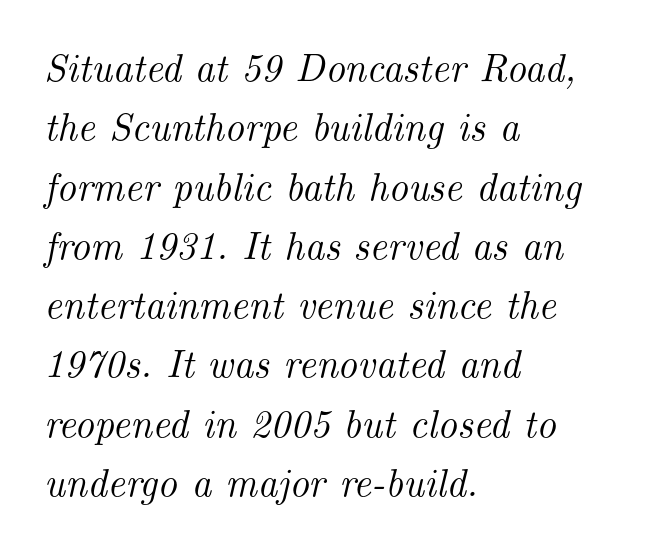
Q: Is the text italic (slanted)? A: Yes, it leans right by about 14 degrees.
Q: Is the typeface a serif or a sans-serif typeface? A: Serif.
Q: Is the text underlined? A: No.
Q: How is the paragraph aligned? A: Left-aligned.
Q: Is the spacing between letters normal or unusually wide? A: Normal.
Q: Is the spacing between lines tight, normal or loose? A: Normal.
Q: Width (condensed, normal, or wide)? A: Normal.
Q: Stroke contrast? A: Medium.
Q: x-height? A: Small.
Q: Monospaced? A: No.
